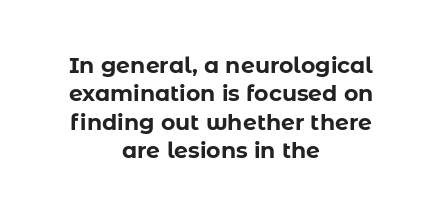
The image shows 22 px bold type, upright; set centered, normal line spacing (1.29x), normal letter spacing, not underlined.
